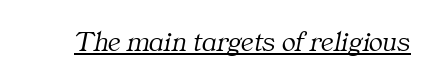
{"serif": "yes", "italic": "yes", "lean": "right", "slant_degrees": 11, "bold": "no", "weight": "light", "width": "normal", "stroke_contrast": "medium", "x_height": "medium", "monospaced": "no", "underline": "yes", "letter_spacing": "normal", "letter_spacing_em": 0.0, "glyph_px": 29}
